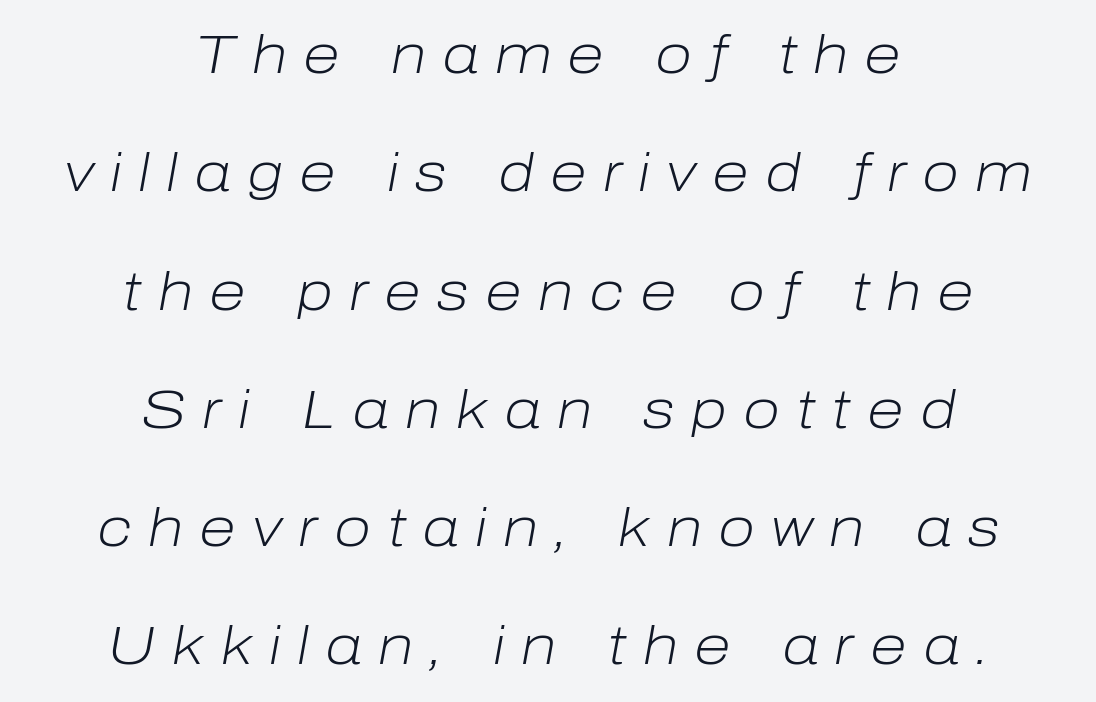
The image shows 54 px light type, italic (leaning right); set centered, loose line spacing (2.19x), unusually wide letter spacing (+0.3 em), not underlined; low stroke contrast and a medium x-height.
